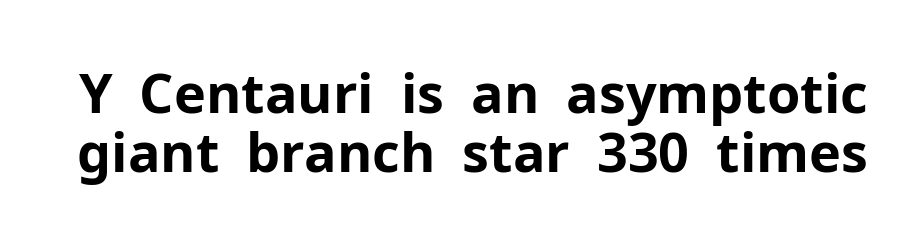
Q: Is the text bold? A: Yes.
Q: Is the text italic (slanted)? A: No, it is upright.
Q: Is the typeface a serif or a sans-serif typeface? A: Sans-serif.
Q: Is the text underlined? A: No.
Q: Is the spacing between letters normal or unusually wide? A: Normal.
Q: Is the spacing between lines tight, normal or loose? A: Tight.
Q: Width (condensed, normal, or wide)? A: Normal.
Q: Stroke contrast? A: Low.
Q: x-height? A: Medium.
Q: Monospaced? A: No.
